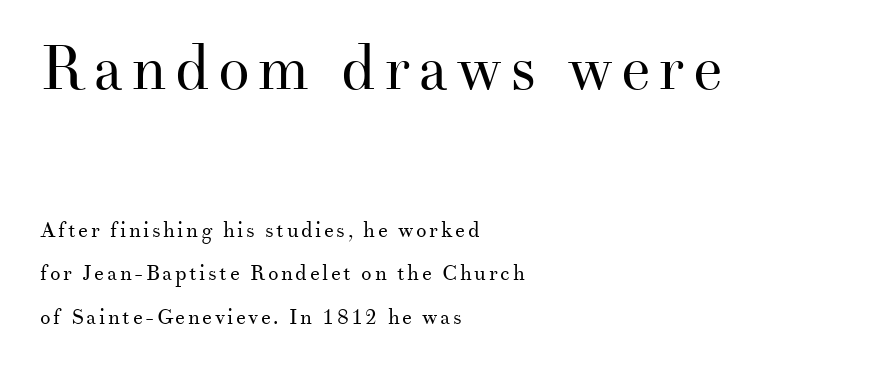
{"serif": "yes", "italic": "no", "bold": "no", "weight": "regular", "width": "normal", "stroke_contrast": "medium", "x_height": "small", "monospaced": "no", "underline": "no", "align": "left", "line_spacing": "loose", "line_spacing_ratio": 2.06, "larger_block": "first", "size_ratio": 3.0, "glyph_px": 63}
